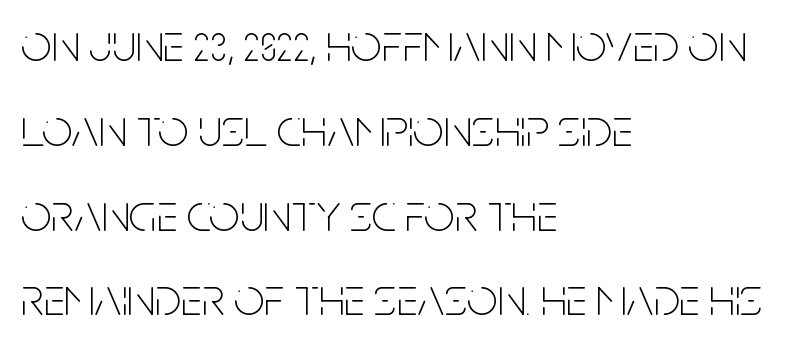
Bold? No — there's no thickening of the strokes. The space beneath each line is pristine and unruled. The typeface chosen for these lines omits serifs. Vertical spacing — default. Leftover space on each line is placed entirely after the last word. These lines are rendered in a variable-pitch font.
